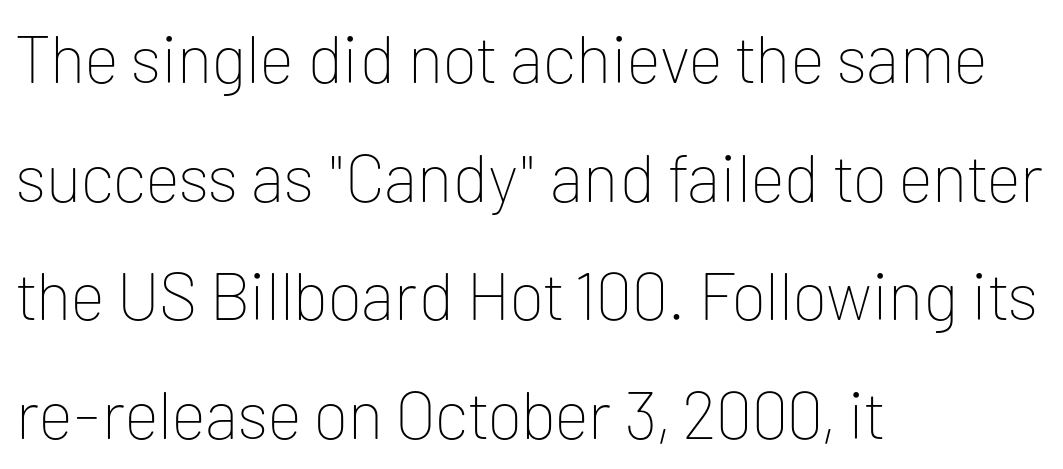
Nope, no serifs anywhere on these letters. Every row of glyphs begins at an identical x-position on the left. The cut favours lightness, reaching ordinary text weight at its darkest. Note the varied advance widths — an 'i' is clearly narrower than an 'm'. Look at the tracking — it's just the regular setting, nothing added.
